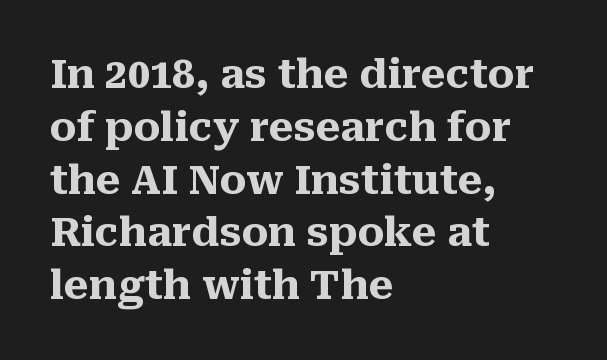
Visually the block forms a straight wall on the left and a jagged coastline on the right. Italic: no, the glyphs are upright roman. Honestly, the letter spacing is just normal — you wouldn't notice it. Descender tails drop into unmarked territory.
